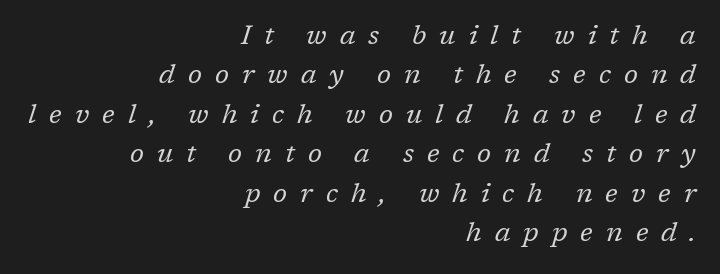
Q: Is the text bold? A: No.
Q: Is the text italic (slanted)? A: Yes, it leans right by about 17 degrees.
Q: Is the text underlined? A: No.
Q: How is the paragraph aligned? A: Right-aligned.
Q: Is the spacing between letters normal or unusually wide? A: Unusually wide.
Q: Is the spacing between lines tight, normal or loose? A: Normal.
